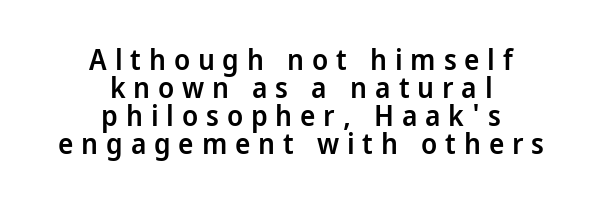
No word sits above an underline. Successive baselines arrive quickly, one right under another. This is roman type, the default non-slanted kind. Each letter keeps its own natural width here, so spacing adapts to shape. The lines in this sample share a center point and differ in where they start and stop.
